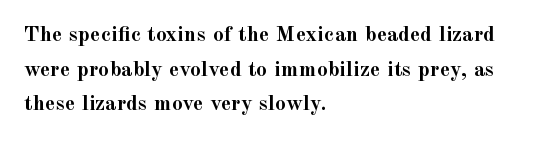
Q: Is the text bold? A: Yes.
Q: Is the text italic (slanted)? A: No, it is upright.
Q: Is the text underlined? A: No.
Q: How is the paragraph aligned? A: Left-aligned.
Q: Is the spacing between letters normal or unusually wide? A: Normal.
Q: Is the spacing between lines tight, normal or loose? A: Normal.
